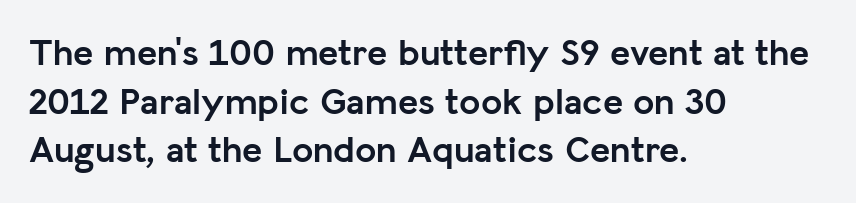
The letters advance in unequal steps, a hallmark of proportional type. To sum up the face: it is a sans, with no serifs. Style check: upright. Glance below the letters and you will spot only blank space.
